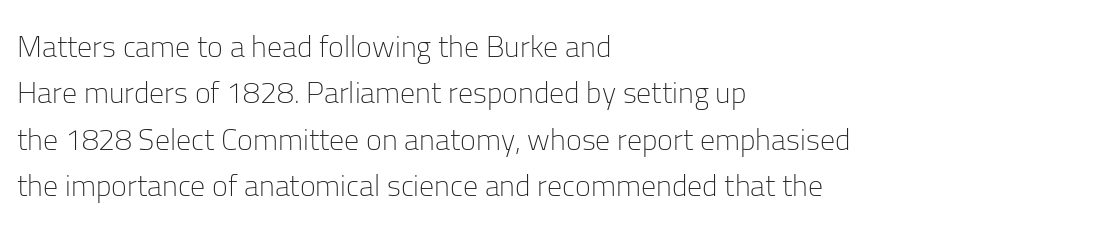
The image shows 30 px light sans-serif type, upright; set left-aligned, normal line spacing (1.55x), normal letter spacing, not underlined; low stroke contrast and a medium x-height.
